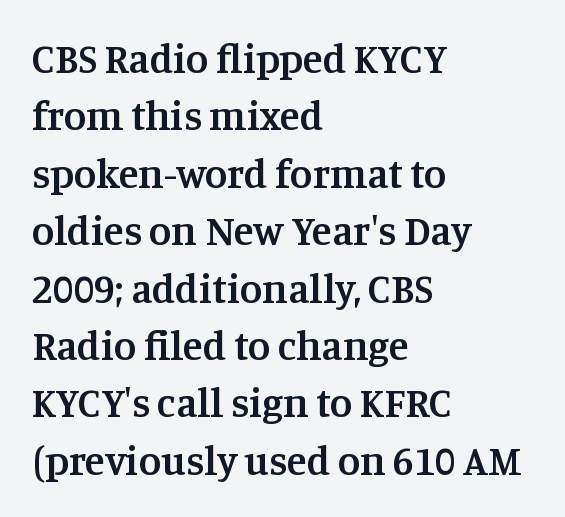
Q: Is the text bold? A: Semi-bold.
Q: Is the text italic (slanted)? A: No, it is upright.
Q: Is the typeface a serif or a sans-serif typeface? A: Serif.
Q: Is the text underlined? A: No.
Q: How is the paragraph aligned? A: Left-aligned.
Q: Is the spacing between letters normal or unusually wide? A: Normal.
Q: Is the spacing between lines tight, normal or loose? A: Normal.
Q: Width (condensed, normal, or wide)? A: Normal.
Q: Stroke contrast? A: Medium.
Q: x-height? A: Large.
Q: Monospaced? A: No.
